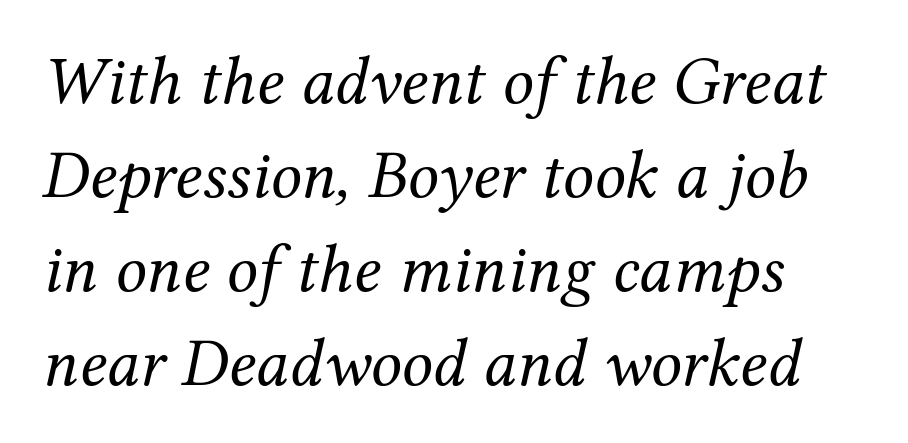
The foot of each line stays bare and open. Casual observation: everything's shoved over to the left. The gaps between neighbouring characters are ordinary and unremarkable. Compared with typical paragraphs, the rows here are spaced about the same. Each letter's strokes conclude with small projecting serifs.
